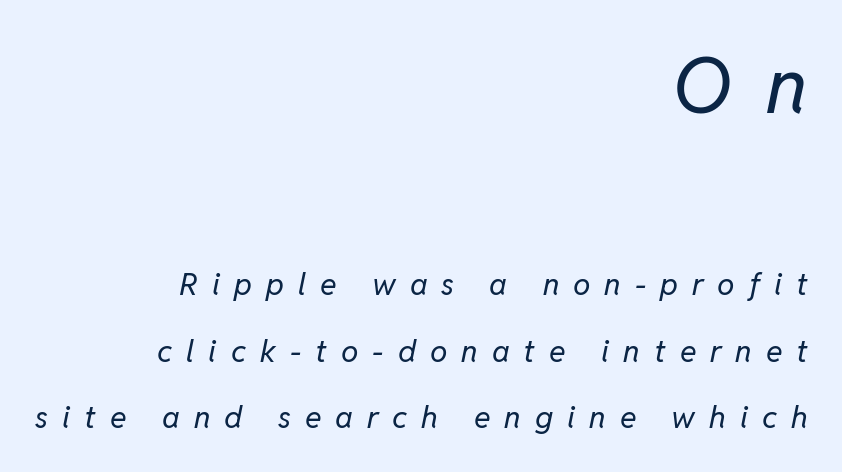
Q: Is the text bold? A: No.
Q: Is the text italic (slanted)? A: Yes, it leans right by about 11 degrees.
Q: Is the text underlined? A: No.
Q: How is the paragraph aligned? A: Right-aligned.
Q: Is the spacing between letters normal or unusually wide? A: Unusually wide.
Q: Is the spacing between lines tight, normal or loose? A: Loose.
Q: Which block of text is set in a larger size, the first (top) or the second (bottom)? A: The first (top) one.
Q: Width (condensed, normal, or wide)? A: Normal.
Q: Stroke contrast? A: Low.
Q: x-height? A: Medium.
Q: Monospaced? A: No.
